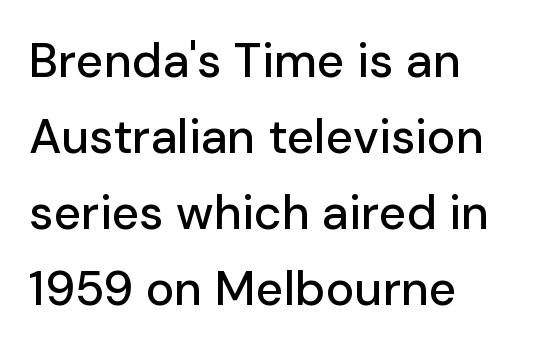
Type without underlining. Left-aligned paragraph, ragged on the right. This sample keeps an unexceptional amount of space between lines. Check where the strokes stop: nothing finishes them off — pure sans. Do the characters align in a grid? No, the font is proportional. Unlike italic type, these characters show no tilt at all.
